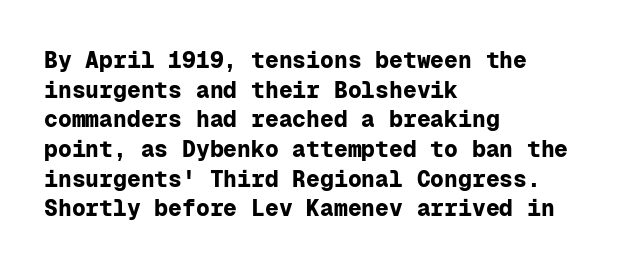
{"italic": "no", "bold": "yes", "underline": "no", "align": "left", "line_spacing": "normal", "line_spacing_ratio": 1.29, "letter_spacing": "normal", "letter_spacing_em": 0.0, "glyph_px": 23}
